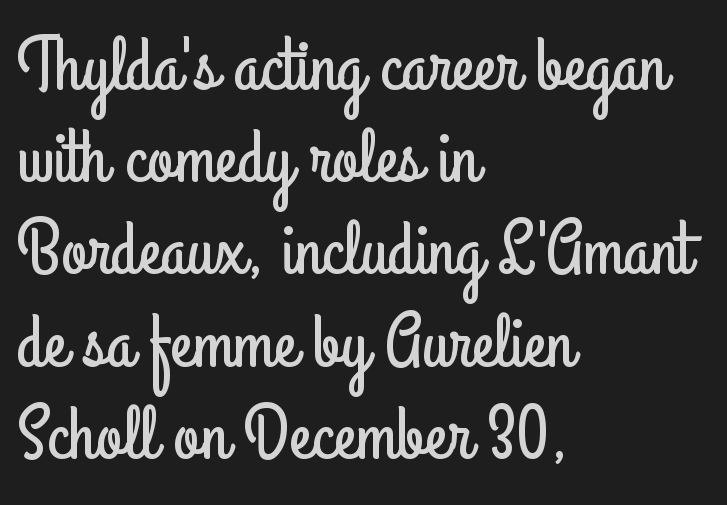
The foot of each line stays bare and open. Spacing verdict: proportional, widths tailored to each character. The line texture is even and compact thanks to regular tracking. The rendering shows plain stroke endings on the letterforms — a sans-serif design. A student would call this left alignment; a typographer would say flush left, rag right.
